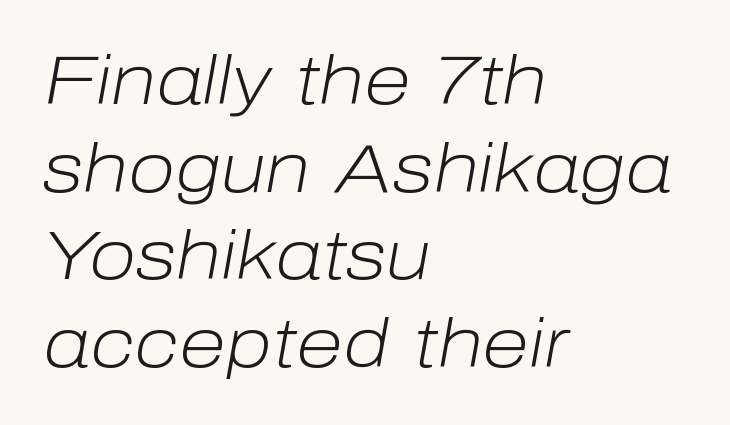
The passage shown leans; its letterforms are oblique. The block of text has a typical density, with ordinary space between rows. Only glyphs here, with clear space below each row. The passage shown is typed in a proportional face where columns would drift.
